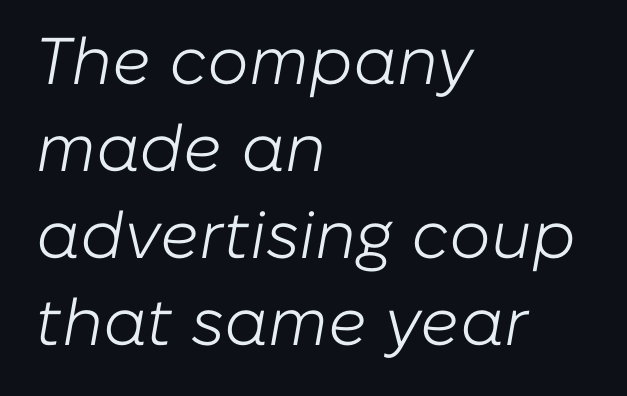
Q: Is the text bold? A: No.
Q: Is the text italic (slanted)? A: Yes, it leans right by about 10 degrees.
Q: Is the text underlined? A: No.
Q: How is the paragraph aligned? A: Left-aligned.
Q: Is the spacing between letters normal or unusually wide? A: Normal.
Q: Is the spacing between lines tight, normal or loose? A: Normal.
Q: Width (condensed, normal, or wide)? A: Normal.
Q: Stroke contrast? A: Low.
Q: x-height? A: Medium.
Q: Monospaced? A: No.
